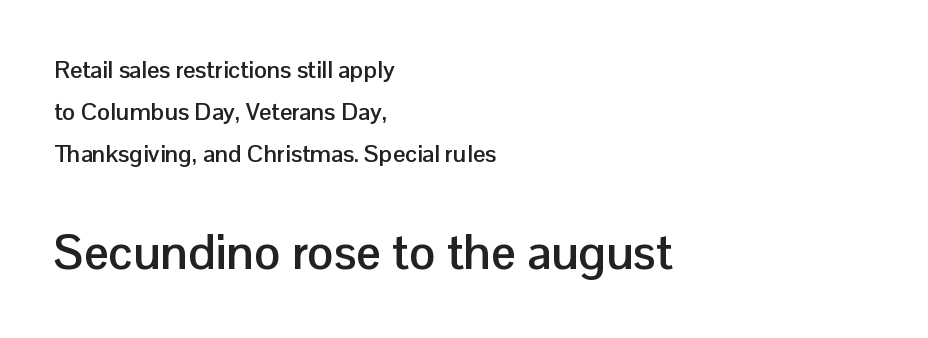
The image shows 49 px semibold sans-serif type, upright; set left-aligned, line spacing 1.76x, normal letter spacing, not underlined; the second (bottom) block is 2.04x larger; low stroke contrast and a medium x-height.
